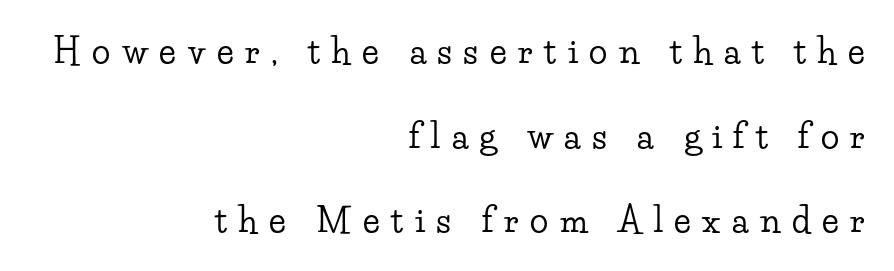
{"serif": "yes", "italic": "no", "width": "wide", "stroke_contrast": "low", "x_height": "small", "monospaced": "no", "underline": "no", "align": "right", "line_spacing": "loose", "line_spacing_ratio": 2.49, "letter_spacing": "wide", "letter_spacing_em": 0.34, "glyph_px": 34}
